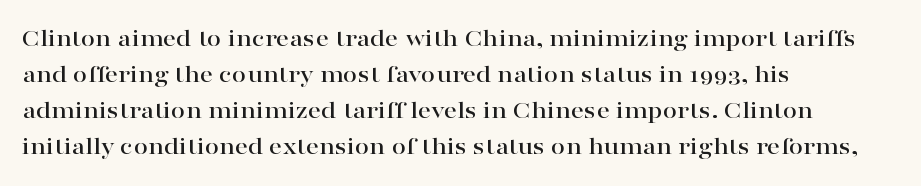
A typesetter would mark this as roman, not italic. Every row of glyphs begins at an identical x-position on the left. Descenders are the only things crossing below the line. Horizontal bands of white between lines are of average thickness.
